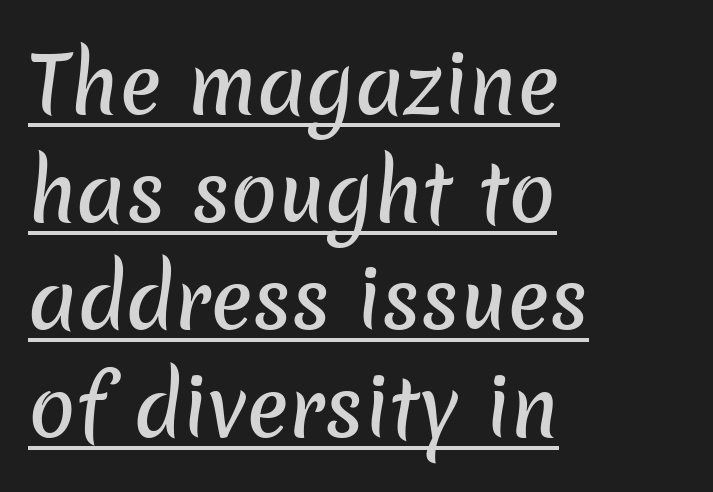
Q: Is the typeface a serif or a sans-serif typeface? A: Sans-serif.
Q: Is the text underlined? A: Yes.
Q: How is the paragraph aligned? A: Left-aligned.
Q: Is the spacing between letters normal or unusually wide? A: Normal.
Q: Is the spacing between lines tight, normal or loose? A: Normal.
Q: Width (condensed, normal, or wide)? A: Normal.
Q: Stroke contrast? A: Low.
Q: x-height? A: Medium.
Q: Monospaced? A: No.
